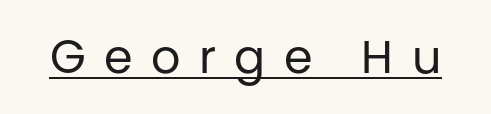
The image shows 46 px regular-weight sans-serif type, upright; set unusually wide letter spacing (+0.4 em), underlined; low stroke contrast and a large x-height.
